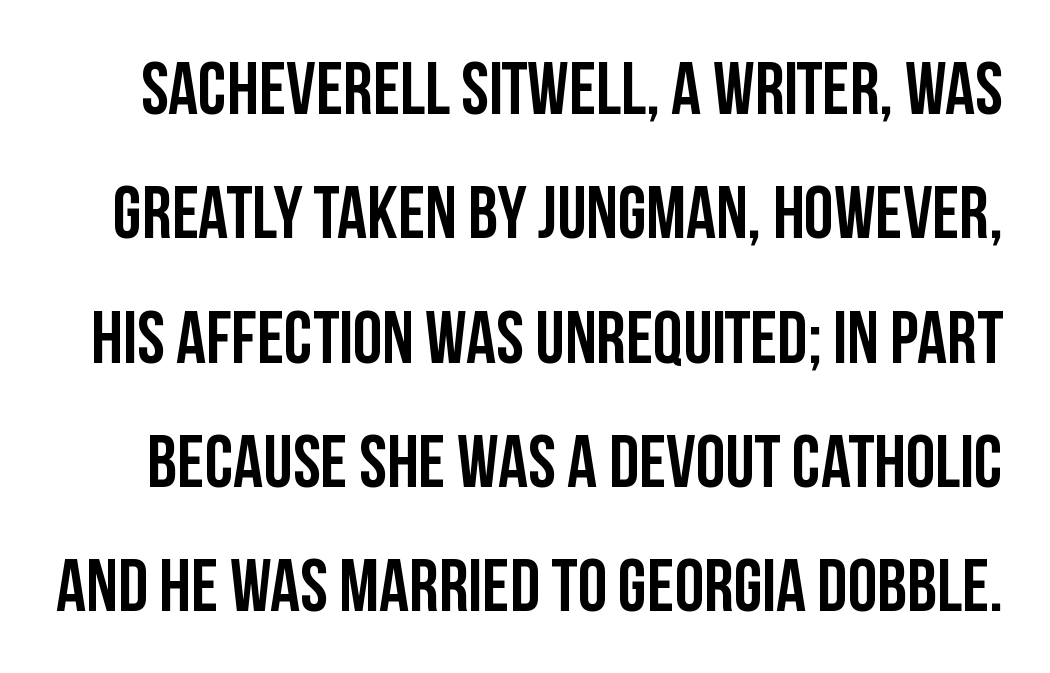
The image shows 74 px semibold, condensed sans-serif type, upright; set normal line spacing (1.68x), normal letter spacing, not underlined; low stroke contrast and a large x-height.
